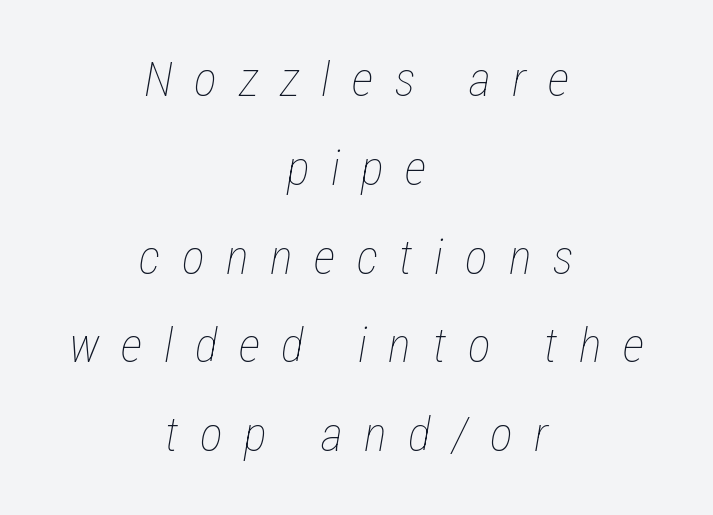
A bare baseline throughout the passage. Is the type slanted? Yes — the strokes lean at a clear angle. Characters follow at a spacing far wider than the type designer built in. In CSS terms this would be text-align: center. This sample has the flowing, uneven cadence of proportional lettering.
